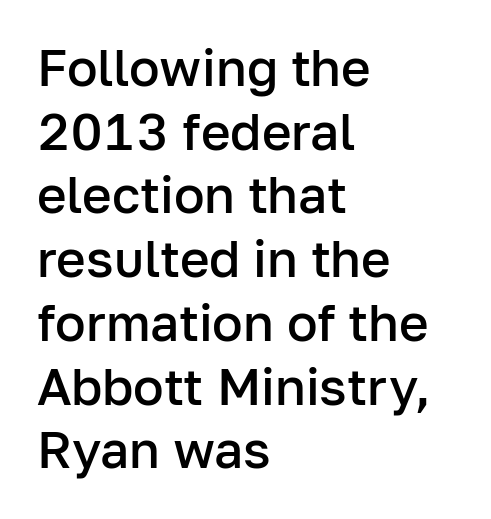
Each line starts at the same left margin while the right side varies. How heavy is the stroke? Medium-heavy — a semibold, shy of bold. The line-height multiplier appears to be the usual default. Is there any slant? The stems are plumb. Type without underlining.
